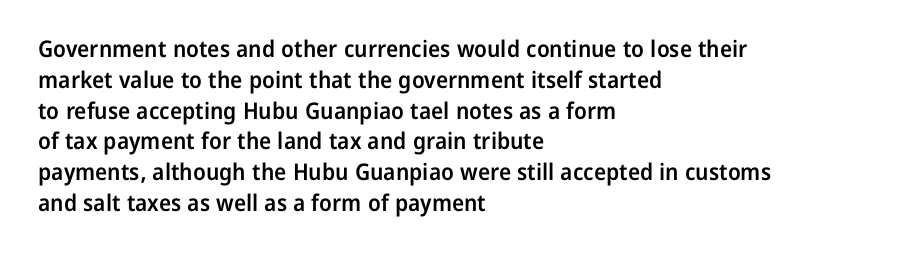
The image shows 23 px text type, upright; set left-aligned, normal line spacing (1.34x), normal letter spacing, not underlined.
